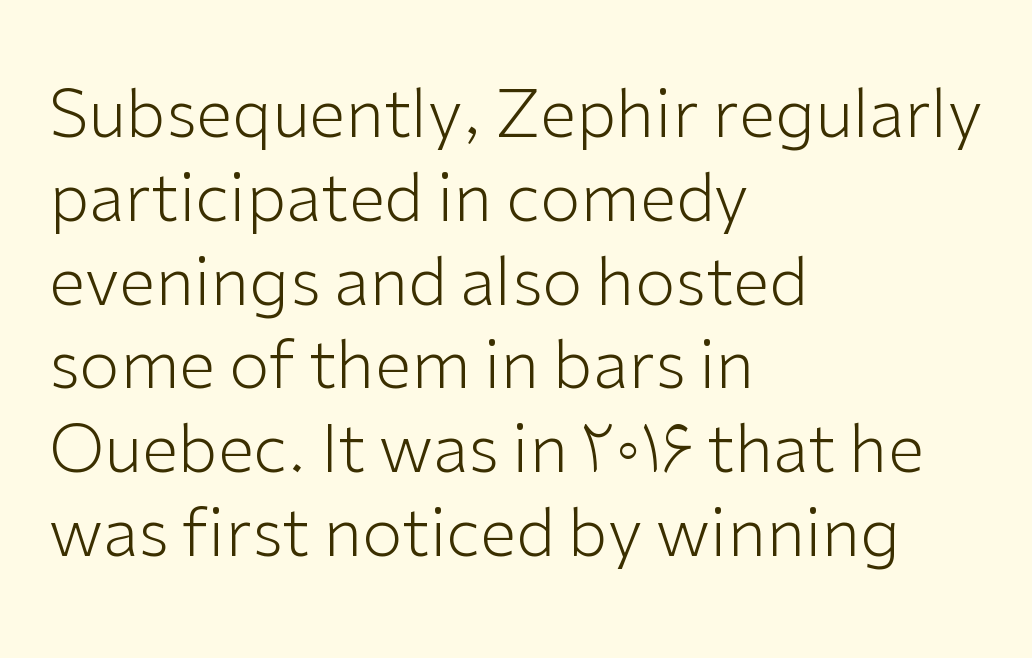
{"serif": "no", "italic": "no", "bold": "no", "weight": "light", "width": "normal", "stroke_contrast": "low", "x_height": "medium", "monospaced": "no", "underline": "no", "align": "left", "line_spacing": "normal", "line_spacing_ratio": 1.27, "letter_spacing": "normal", "letter_spacing_em": 0.0, "glyph_px": 66}
